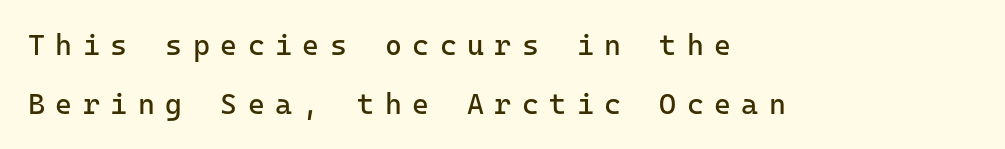
{"serif": "no", "italic": "no", "bold": "no", "weight": "regular", "width": "normal", "stroke_contrast": "low", "x_height": "medium", "underline": "no", "align": "left", "line_spacing": "loose", "line_spacing_ratio": 2.03, "letter_spacing": "wide", "letter_spacing_em": 0.36, "glyph_px": 29}
